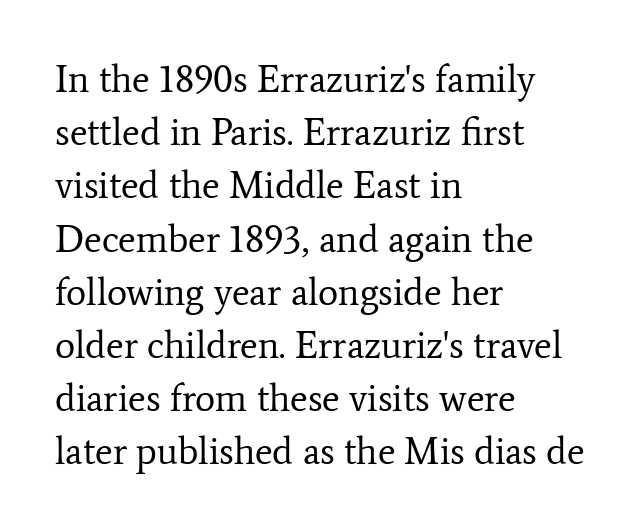
The glyphs in this specimen are seriffed. The face looks like a standard text weight, possibly lighter. Quick note: interline space is typical. You could not count columns in this text — the font is proportionally spaced. Tall strokes in this sample are plumb rather than angled.
